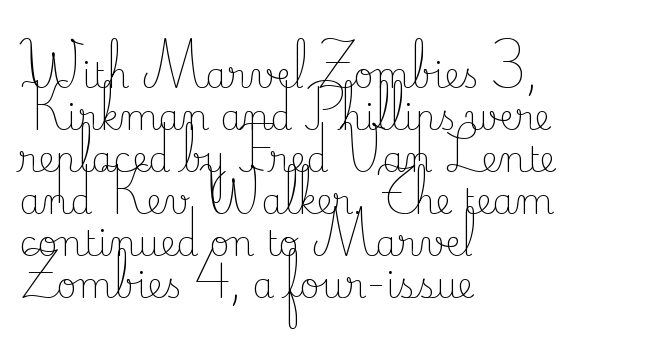
The image shows 35 px light serif type, upright; set left-aligned, line spacing 1.2x, normal letter spacing, not underlined; low stroke contrast and a small x-height.
